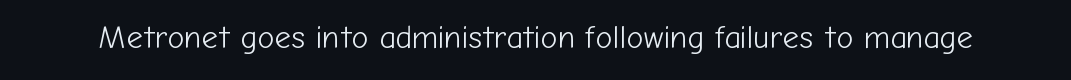
{"serif": "no", "italic": "no", "bold": "no", "weight": "light", "width": "normal", "stroke_contrast": "low", "x_height": "medium", "monospaced": "no", "underline": "no", "letter_spacing": "normal", "letter_spacing_em": 0.0, "glyph_px": 32}
